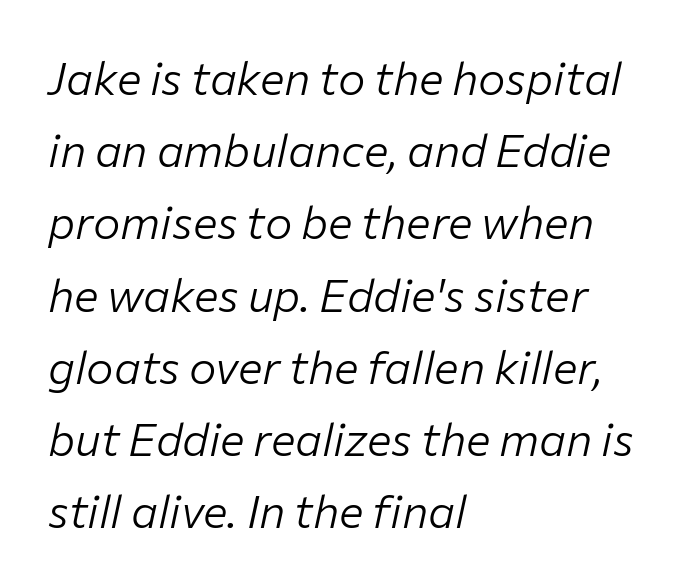
Q: Is the text bold? A: No.
Q: Is the text italic (slanted)? A: Yes, it leans right by about 12 degrees.
Q: Is the text underlined? A: No.
Q: How is the paragraph aligned? A: Left-aligned.
Q: Is the spacing between letters normal or unusually wide? A: Normal.
Q: Is the spacing between lines tight, normal or loose? A: Normal.
Q: Width (condensed, normal, or wide)? A: Normal.
Q: Stroke contrast? A: Low.
Q: x-height? A: Medium.
Q: Monospaced? A: No.
